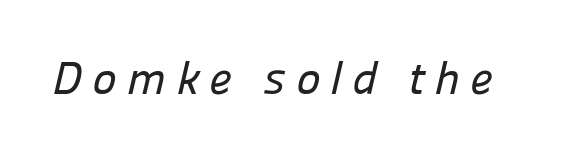
{"serif": "no", "width": "normal", "stroke_contrast": "low", "x_height": "medium", "monospaced": "no", "underline": "no", "letter_spacing": "wide", "letter_spacing_em": 0.22, "glyph_px": 46}
